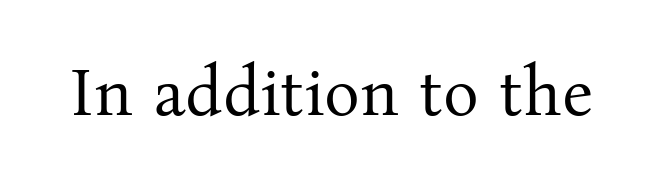
{"serif": "yes", "italic": "no", "bold": "no", "weight": "regular", "width": "normal", "stroke_contrast": "medium", "x_height": "medium", "monospaced": "no", "underline": "no", "letter_spacing": "normal", "letter_spacing_em": 0.0, "glyph_px": 67}
